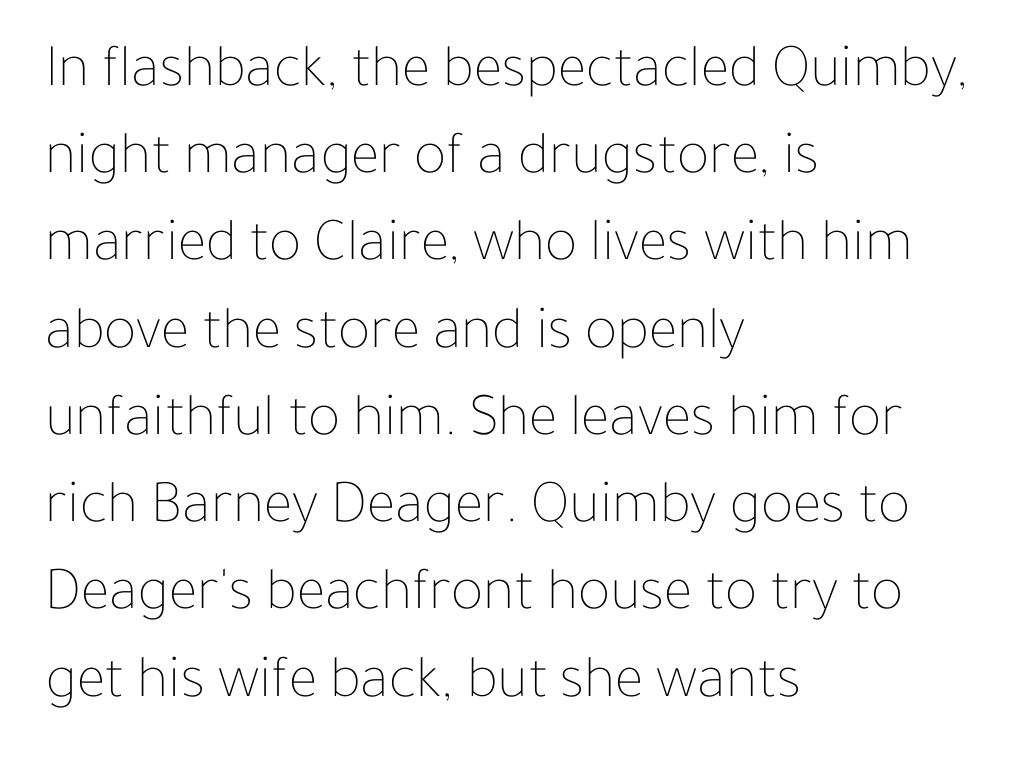
The image shows 61 px thin type, upright; set left-aligned, normal line spacing (1.43x), normal letter spacing, not underlined; low stroke contrast and a medium x-height.
